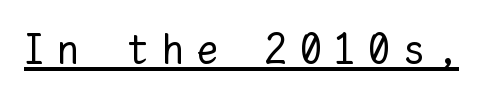
{"italic": "no", "bold": "no", "weight": "regular", "width": "normal", "stroke_contrast": "low", "x_height": "medium", "monospaced": "yes", "underline": "yes", "letter_spacing": "wide", "letter_spacing_em": 0.32, "glyph_px": 42}
